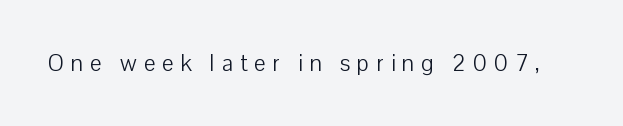
Q: Is the text bold? A: No.
Q: Is the text italic (slanted)? A: No, it is upright.
Q: Is the text underlined? A: No.
Q: Is the spacing between letters normal or unusually wide? A: Unusually wide.
